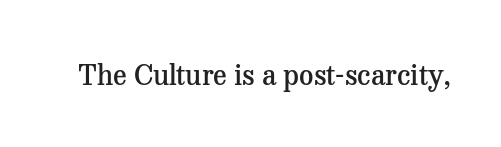
The image shows 28 px semibold serif type, upright; set normal letter spacing, not underlined; medium stroke contrast and a medium x-height.
